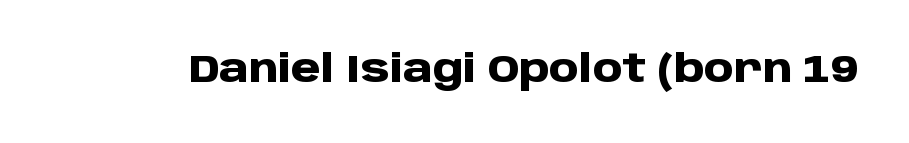
Q: Is the text bold? A: Yes.
Q: Is the text italic (slanted)? A: No, it is upright.
Q: Is the typeface a serif or a sans-serif typeface? A: Sans-serif.
Q: Is the text underlined? A: No.
Q: Is the spacing between letters normal or unusually wide? A: Normal.
Q: Width (condensed, normal, or wide)? A: Normal.
Q: Stroke contrast? A: Low.
Q: x-height? A: Large.
Q: Monospaced? A: No.
